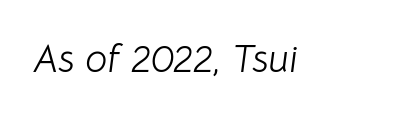
Q: Is the text bold? A: No.
Q: Is the text italic (slanted)? A: Yes, it leans right by about 8 degrees.
Q: Is the text underlined? A: No.
Q: Is the spacing between letters normal or unusually wide? A: Normal.
Q: Width (condensed, normal, or wide)? A: Normal.
Q: Stroke contrast? A: Low.
Q: x-height? A: Medium.
Q: Monospaced? A: No.
